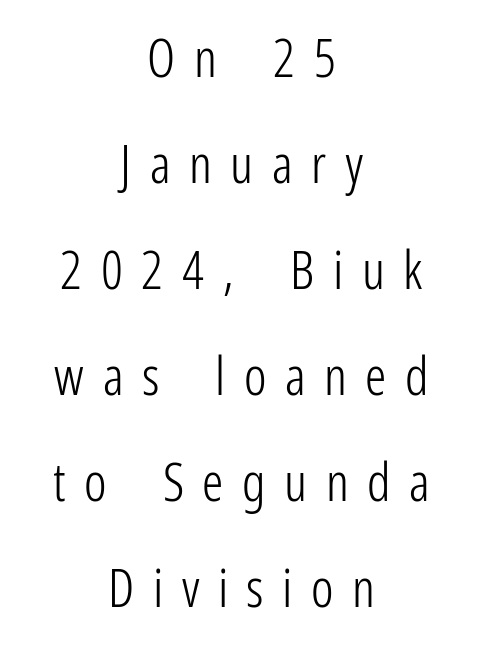
Q: Is the text bold? A: No.
Q: Is the text italic (slanted)? A: No, it is upright.
Q: Is the typeface a serif or a sans-serif typeface? A: Sans-serif.
Q: Is the text underlined? A: No.
Q: How is the paragraph aligned? A: Centered.
Q: Is the spacing between letters normal or unusually wide? A: Unusually wide.
Q: Is the spacing between lines tight, normal or loose? A: Loose.
Q: Width (condensed, normal, or wide)? A: Condensed.
Q: Stroke contrast? A: Low.
Q: x-height? A: Medium.
Q: Monospaced? A: No.
